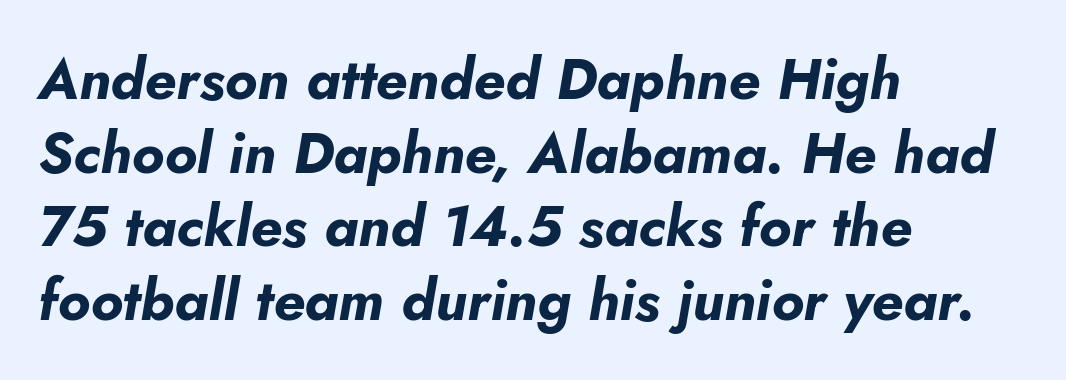
The image shows 57 px bold type, italic (leaning right); set left-aligned, normal line spacing (1.29x), normal letter spacing, not underlined; low stroke contrast and a small x-height.
